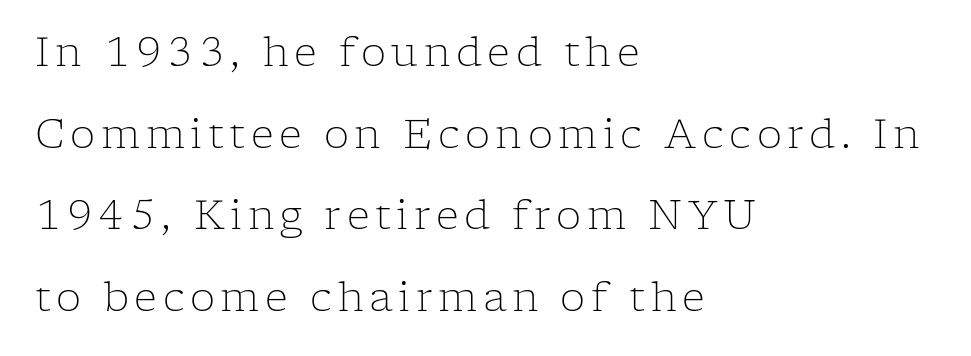
{"serif": "yes", "italic": "no", "bold": "no", "weight": "light", "width": "normal", "stroke_contrast": "low", "x_height": "medium", "monospaced": "no", "underline": "no", "align": "left", "line_spacing": "loose", "line_spacing_ratio": 2.04, "glyph_px": 40}
